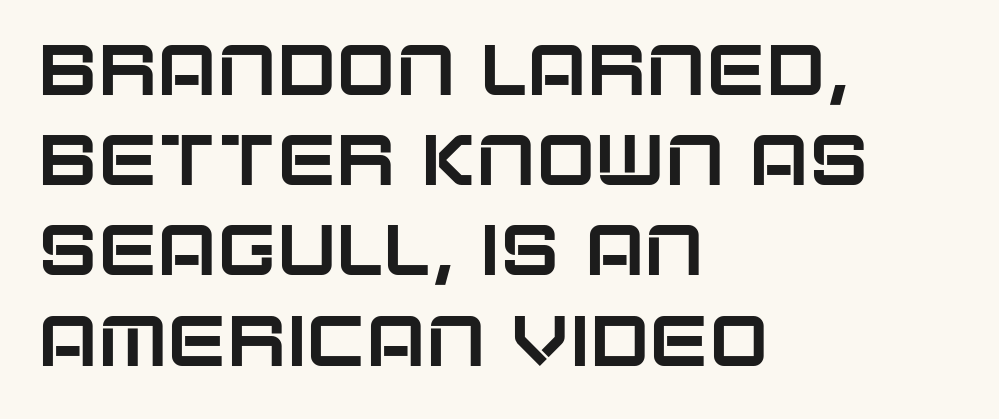
Q: Is the text italic (slanted)? A: No, it is upright.
Q: Is the typeface a serif or a sans-serif typeface? A: Sans-serif.
Q: Is the text underlined? A: No.
Q: How is the paragraph aligned? A: Left-aligned.
Q: Is the spacing between letters normal or unusually wide? A: Normal.
Q: Is the spacing between lines tight, normal or loose? A: Normal.
Q: Width (condensed, normal, or wide)? A: Normal.
Q: Stroke contrast? A: Low.
Q: x-height? A: Large.
Q: Monospaced? A: No.
